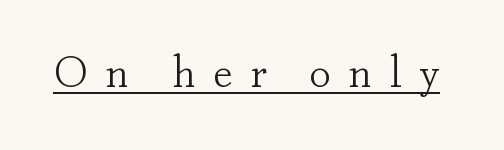
Q: Is the text bold? A: No.
Q: Is the text italic (slanted)? A: No, it is upright.
Q: Is the typeface a serif or a sans-serif typeface? A: Serif.
Q: Is the text underlined? A: Yes.
Q: Is the spacing between letters normal or unusually wide? A: Unusually wide.
Q: Width (condensed, normal, or wide)? A: Normal.
Q: Stroke contrast? A: Low.
Q: x-height? A: Small.
Q: Monospaced? A: No.
